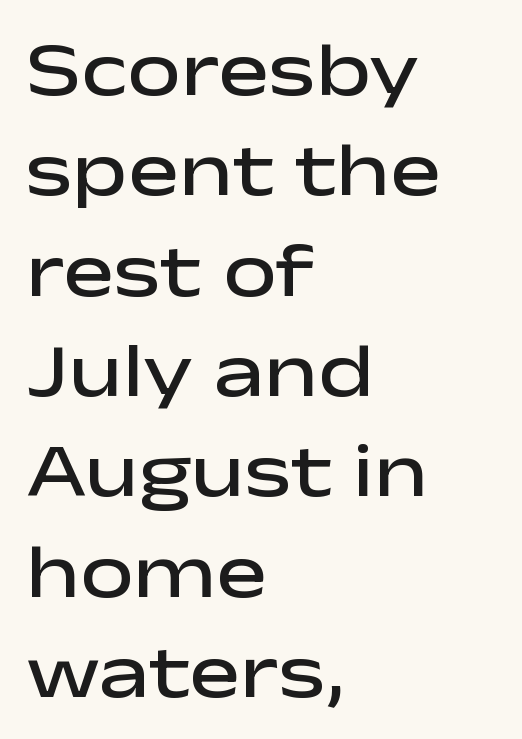
Tracking here is standard; glyphs follow each other at the usual distance. In terms of leading, this rendering sits right in the middle. Notice how the stems are strictly vertical — no italics here. Check where the strokes stop: nothing finishes them off — pure sans. Think of a printed novel: that variable character pitch is what you see here.
